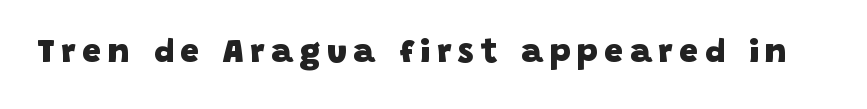
Honestly, there is no underline to notice here at all. These lines are rendered in a variable-pitch font. This rendering employs a face without finishing strokes, i.e., a sans-serif. The typesetting leans heavy: a genuine bold.
